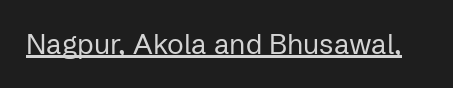
Q: Is the text bold? A: No.
Q: Is the text italic (slanted)? A: No, it is upright.
Q: Is the typeface a serif or a sans-serif typeface? A: Sans-serif.
Q: Is the text underlined? A: Yes.
Q: Is the spacing between letters normal or unusually wide? A: Normal.
Q: Width (condensed, normal, or wide)? A: Normal.
Q: Stroke contrast? A: Low.
Q: x-height? A: Medium.
Q: Monospaced? A: No.
